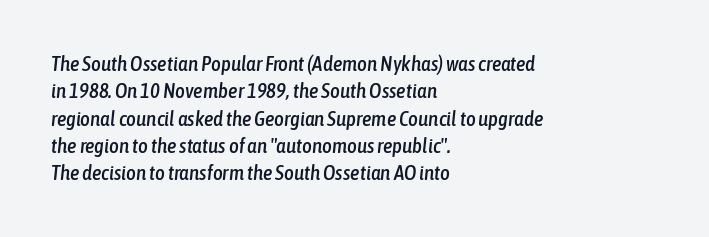
The image shows 21 px text type, italic (leaning right); set left-aligned, normal line spacing (1.3x), normal letter spacing, not underlined.
